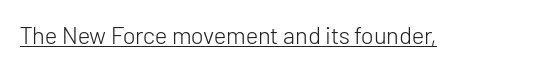
{"italic": "no", "bold": "no", "underline": "yes", "letter_spacing": "normal", "letter_spacing_em": 0.0, "glyph_px": 24}
